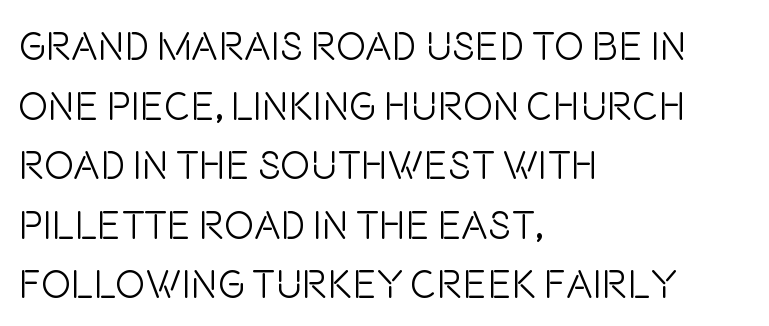
Q: Is the text bold? A: No.
Q: Is the text italic (slanted)? A: No, it is upright.
Q: Is the typeface a serif or a sans-serif typeface? A: Sans-serif.
Q: Is the text underlined? A: No.
Q: How is the paragraph aligned? A: Left-aligned.
Q: Is the spacing between letters normal or unusually wide? A: Normal.
Q: Is the spacing between lines tight, normal or loose? A: Normal.
Q: Width (condensed, normal, or wide)? A: Condensed.
Q: Stroke contrast? A: Low.
Q: x-height? A: Large.
Q: Monospaced? A: No.
